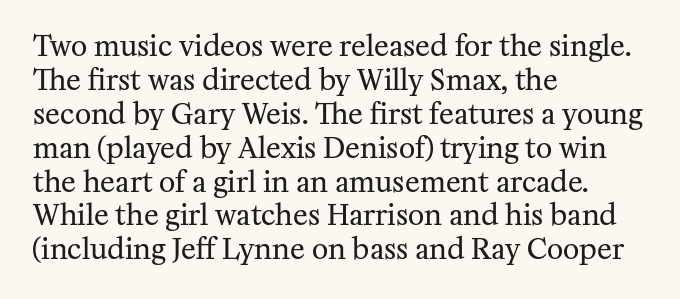
The image shows 28 px regular-weight serif type, upright; set left-aligned, line spacing 1.21x, normal letter spacing, not underlined; medium stroke contrast and a medium x-height.
